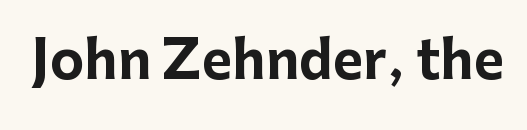
Q: Is the text bold? A: Yes.
Q: Is the text italic (slanted)? A: No, it is upright.
Q: Is the typeface a serif or a sans-serif typeface? A: Sans-serif.
Q: Is the text underlined? A: No.
Q: Is the spacing between letters normal or unusually wide? A: Normal.
Q: Width (condensed, normal, or wide)? A: Normal.
Q: Stroke contrast? A: Low.
Q: x-height? A: Medium.
Q: Monospaced? A: No.
